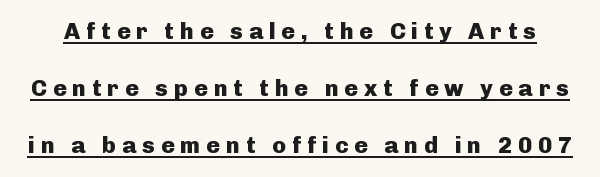
Q: Is the text bold? A: Yes.
Q: Is the text italic (slanted)? A: No, it is upright.
Q: Is the text underlined? A: Yes.
Q: Is the spacing between letters normal or unusually wide? A: Unusually wide.
Q: Is the spacing between lines tight, normal or loose? A: Loose.
